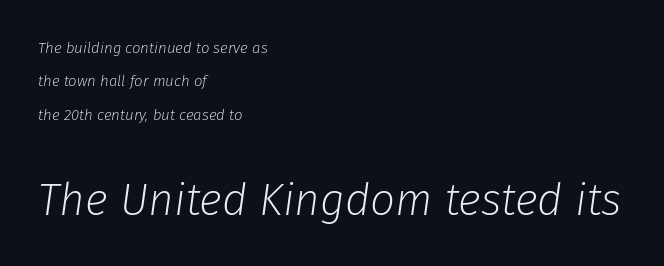
The image shows 44 px light type, italic (leaning right); set left-aligned, loose line spacing (2.22x), normal letter spacing, not underlined; the second (bottom) block is 2.93x larger; low stroke contrast and a medium x-height.
